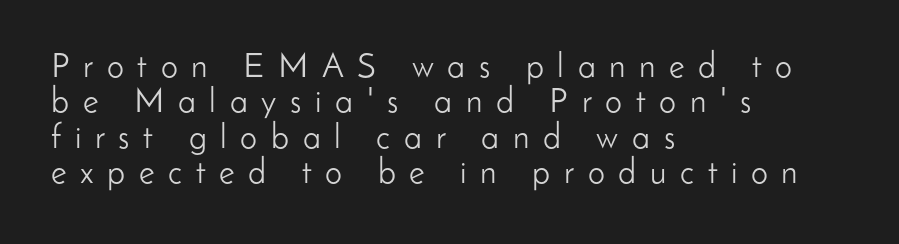
The image shows 34 px light sans-serif type, upright; set left-aligned, tight line spacing (1.04x), unusually wide letter spacing (+0.4 em), not underlined; low stroke contrast and a small x-height.
